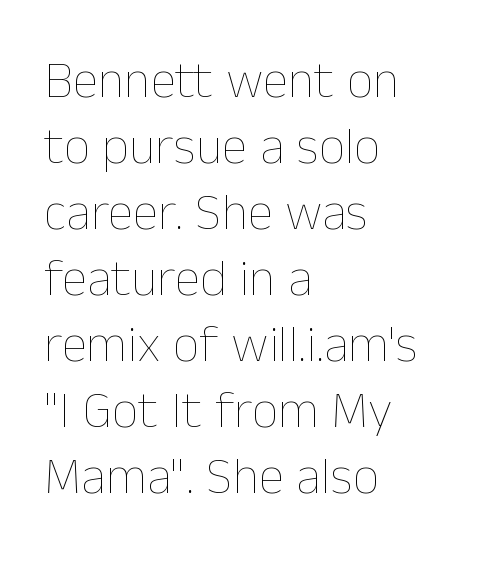
Q: Is the text bold? A: No.
Q: Is the text italic (slanted)? A: No, it is upright.
Q: Is the text underlined? A: No.
Q: How is the paragraph aligned? A: Left-aligned.
Q: Is the spacing between letters normal or unusually wide? A: Normal.
Q: Is the spacing between lines tight, normal or loose? A: Normal.
Q: Width (condensed, normal, or wide)? A: Normal.
Q: Stroke contrast? A: Low.
Q: x-height? A: Medium.
Q: Monospaced? A: No.
